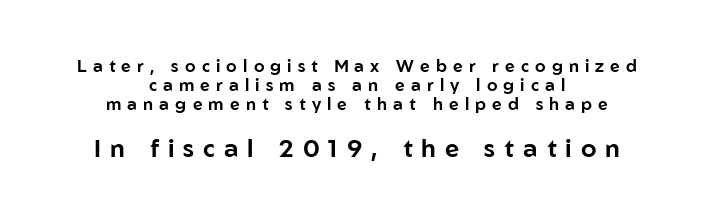
The image shows 25 px text type, upright; set centered, tight line spacing (1.11x), unusually wide letter spacing (+0.36 em), not underlined; the second (bottom) block is 1.47x larger.
